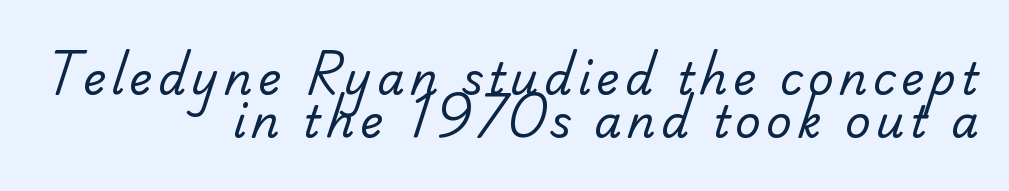
Q: Is the text bold? A: No.
Q: Is the typeface a serif or a sans-serif typeface? A: Sans-serif.
Q: Is the text underlined? A: No.
Q: How is the paragraph aligned? A: Right-aligned.
Q: Is the spacing between lines tight, normal or loose? A: Tight.
Q: Width (condensed, normal, or wide)? A: Normal.
Q: Stroke contrast? A: Low.
Q: x-height? A: Small.
Q: Monospaced? A: No.
